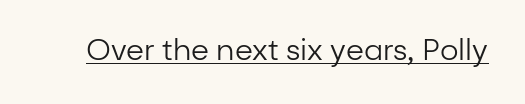
These characters rest on top of a visible drawn line. Ordinary non-slanted type is in use. Is this a heavy cut? Hardly; it is regular or lighter. Here the glyphs are tracked normally, forming tight word shapes.
